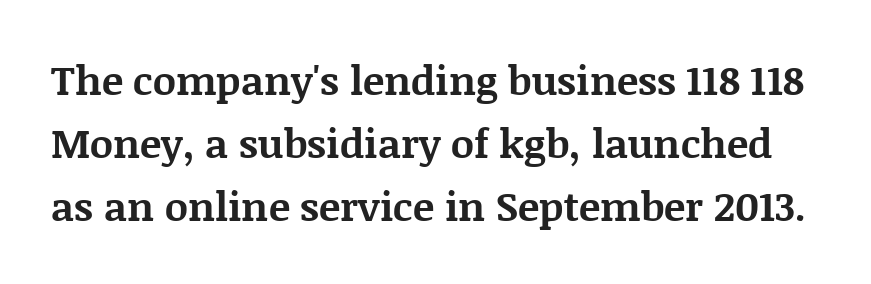
{"serif": "yes", "italic": "no", "bold": "yes", "weight": "bold", "width": "normal", "stroke_contrast": "medium", "x_height": "large", "monospaced": "no", "underline": "no", "line_spacing": "normal", "line_spacing_ratio": 1.57, "letter_spacing": "normal", "letter_spacing_em": 0.0, "glyph_px": 40}
